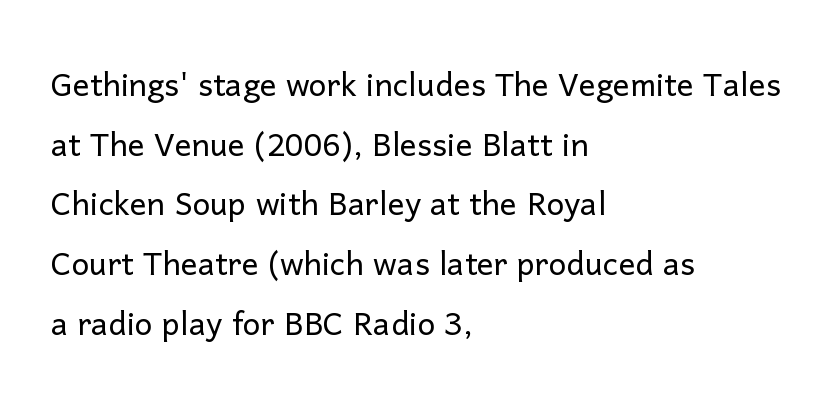
{"serif": "no", "italic": "no", "bold": "no", "weight": "light", "width": "normal", "stroke_contrast": "low", "x_height": "medium", "monospaced": "no", "underline": "no", "align": "left", "line_spacing": "normal", "line_spacing_ratio": 1.42, "letter_spacing": "normal", "letter_spacing_em": 0.0, "glyph_px": 42}
